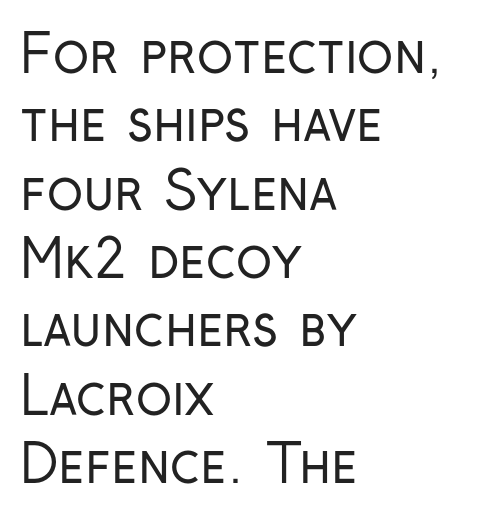
The image shows 53 px regular-weight, condensed sans-serif type, upright; set left-aligned, normal line spacing (1.29x), normal letter spacing, not underlined; low stroke contrast and a medium x-height.
